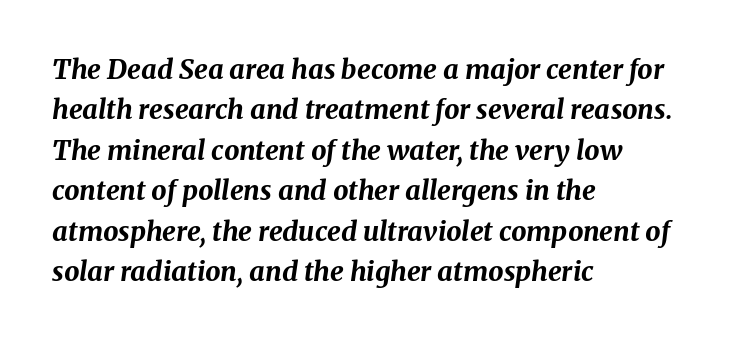
{"italic": "yes", "lean": "right", "slant_degrees": 8, "bold": "yes", "underline": "no", "align": "left", "line_spacing": "normal", "line_spacing_ratio": 1.5, "letter_spacing": "normal", "letter_spacing_em": 0.0, "glyph_px": 27}
